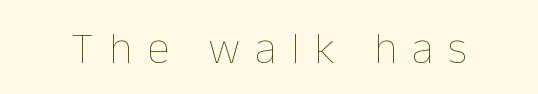
{"italic": "no", "bold": "no", "weight": "thin", "width": "normal", "stroke_contrast": "low", "x_height": "medium", "monospaced": "no", "underline": "no", "letter_spacing": "wide", "letter_spacing_em": 0.33, "glyph_px": 45}
